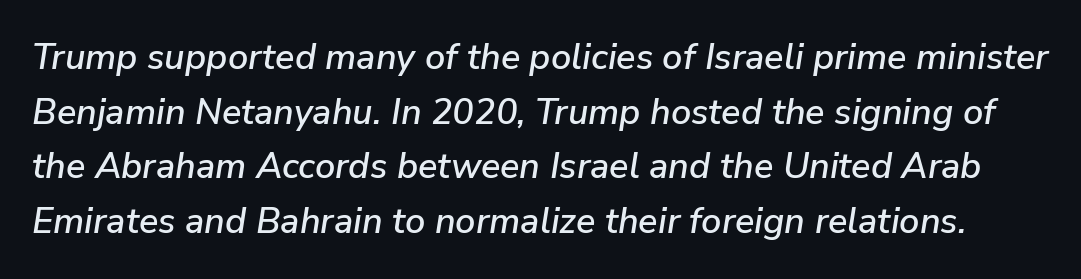
The image shows 36 px text type, italic (leaning right); set normal line spacing (1.52x), normal letter spacing, not underlined; low stroke contrast and a medium x-height.
